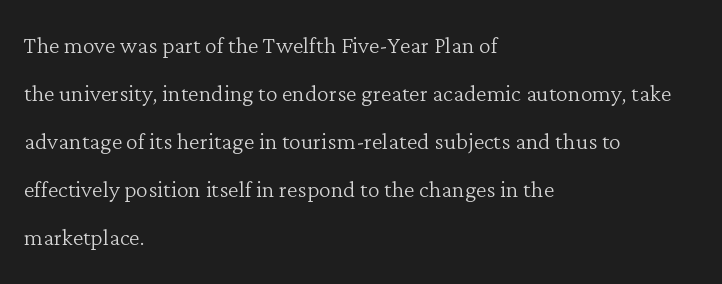
No italicization has been applied; the sample stays upright. The type family on display is of the serif kind. The leading is moderate, giving the passage an even texture. A typesetter would call this proportional, since set widths differ per character. This rendering uses left alignment, leaving the right contour irregular. Beneath every word, the page is bare.
